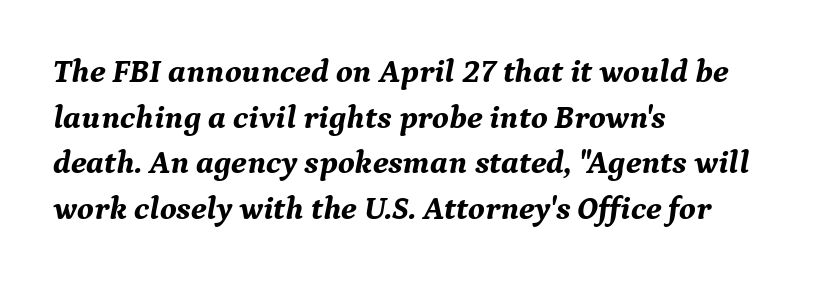
The image shows 33 px bold serif type, italic (leaning right); set left-aligned, normal line spacing (1.38x), normal letter spacing, not underlined; medium stroke contrast and a medium x-height.
